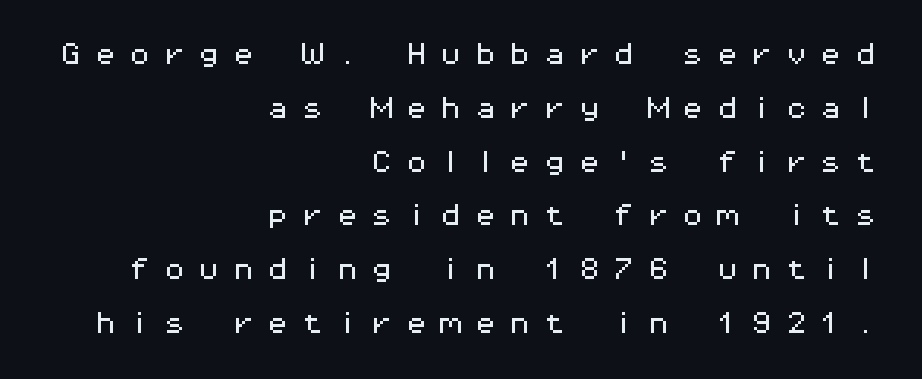
This sample trades compactness for vertical openness between lines. Each row of text sits above clean, open space. All the whitespace from short lines collects on the left. Between one letter and the next there's a generous, obvious gap.
